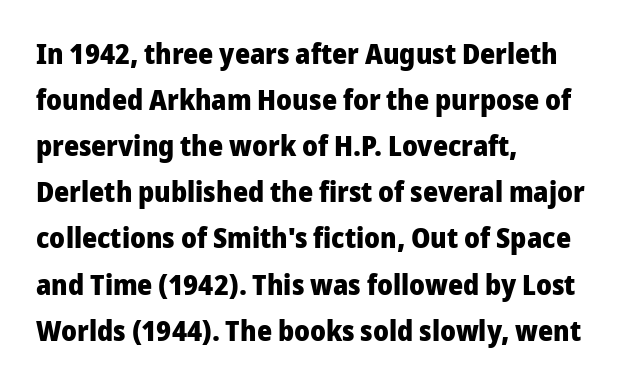
Q: Is the text bold? A: Yes.
Q: Is the text italic (slanted)? A: No, it is upright.
Q: Is the typeface a serif or a sans-serif typeface? A: Sans-serif.
Q: Is the text underlined? A: No.
Q: How is the paragraph aligned? A: Left-aligned.
Q: Is the spacing between letters normal or unusually wide? A: Normal.
Q: Is the spacing between lines tight, normal or loose? A: Normal.
Q: Width (condensed, normal, or wide)? A: Normal.
Q: Stroke contrast? A: Low.
Q: x-height? A: Medium.
Q: Monospaced? A: No.
